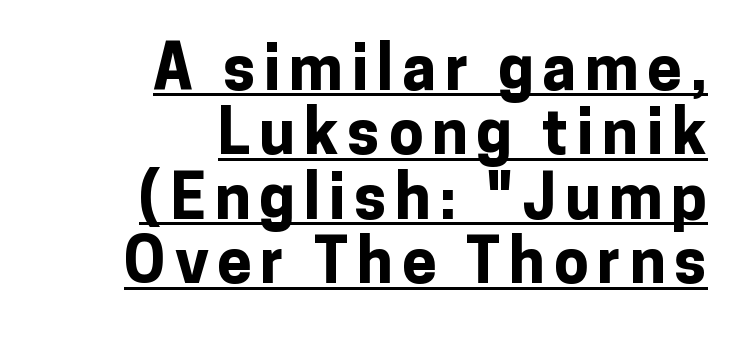
The designer dialed line spacing down below the default. If you drew a line through each stem, it would be perfectly vertical. Notice how thick the strokes are: this is what a full bold looks like. Proportional: the letters do not fall into vertical columns. Typographically, this falls in the sans-serif category.
